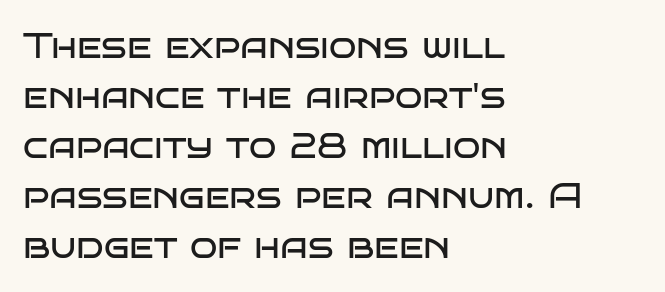
Notice how the stems are strictly vertical — no italics here. Typographically, this falls in the sans-serif category. You could not count columns in this text — the font is proportionally spaced. Does the leading feel generous? No, just average.
